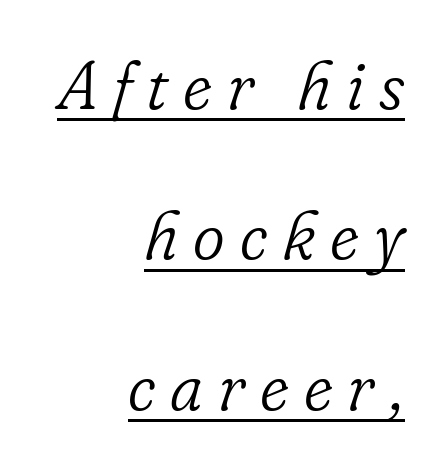
Q: Is the text bold? A: No.
Q: Is the text italic (slanted)? A: Yes, it leans right by about 16 degrees.
Q: Is the typeface a serif or a sans-serif typeface? A: Serif.
Q: Is the text underlined? A: Yes.
Q: How is the paragraph aligned? A: Right-aligned.
Q: Is the spacing between letters normal or unusually wide? A: Unusually wide.
Q: Is the spacing between lines tight, normal or loose? A: Loose.
Q: Width (condensed, normal, or wide)? A: Normal.
Q: Stroke contrast? A: Low.
Q: x-height? A: Small.
Q: Monospaced? A: No.
